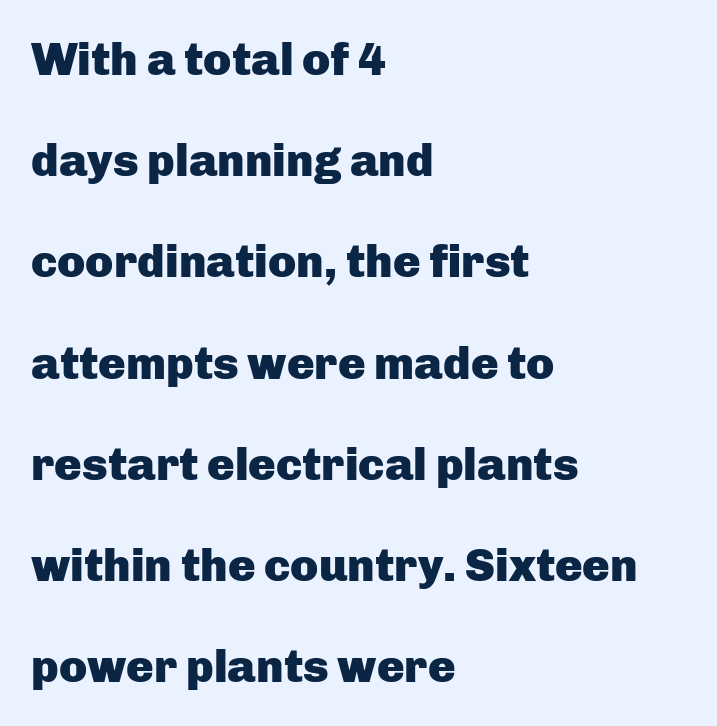
Q: Is the text bold? A: Yes.
Q: Is the text italic (slanted)? A: No, it is upright.
Q: Is the typeface a serif or a sans-serif typeface? A: Sans-serif.
Q: Is the text underlined? A: No.
Q: How is the paragraph aligned? A: Left-aligned.
Q: Is the spacing between letters normal or unusually wide? A: Normal.
Q: Is the spacing between lines tight, normal or loose? A: Loose.
Q: Width (condensed, normal, or wide)? A: Normal.
Q: Stroke contrast? A: Low.
Q: x-height? A: Medium.
Q: Monospaced? A: No.
